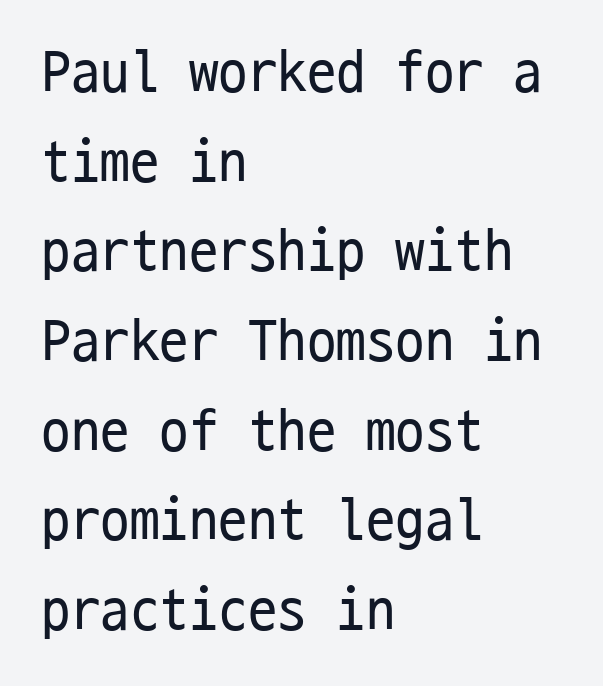
{"serif": "no", "italic": "no", "bold": "no", "weight": "regular", "width": "condensed", "stroke_contrast": "low", "x_height": "medium", "monospaced": "yes", "underline": "no", "align": "left", "line_spacing": "normal", "line_spacing_ratio": 1.52, "letter_spacing": "normal", "letter_spacing_em": 0.0, "glyph_px": 59}
